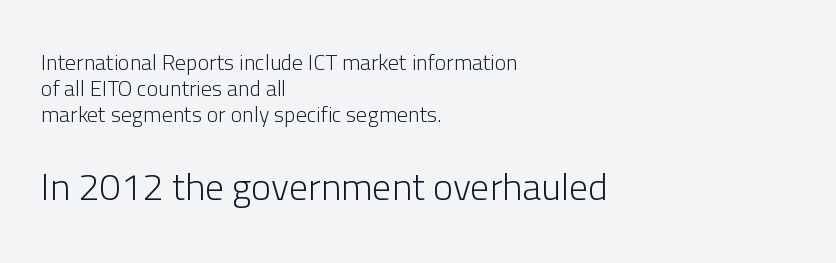
The image shows 38 px light sans-serif type, upright; set left-aligned, line spacing 1.19x, normal letter spacing, not underlined; the second (bottom) block is 1.73x larger; low stroke contrast and a medium x-height.
